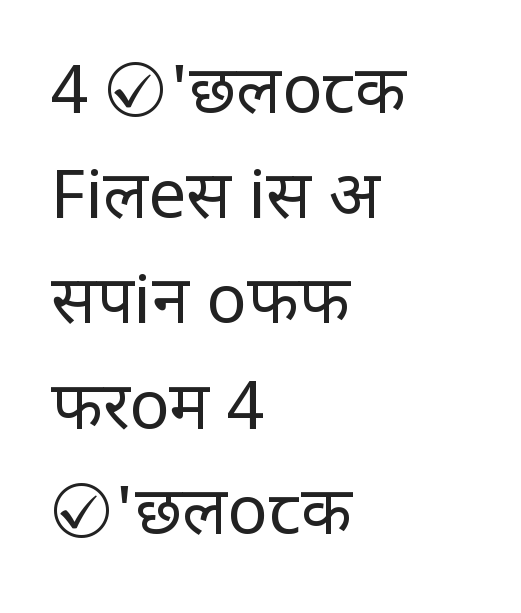
Q: Is the text bold? A: No.
Q: Is the text italic (slanted)? A: No, it is upright.
Q: Is the typeface a serif or a sans-serif typeface? A: Sans-serif.
Q: Is the text underlined? A: No.
Q: How is the paragraph aligned? A: Left-aligned.
Q: Is the spacing between letters normal or unusually wide? A: Normal.
Q: Is the spacing between lines tight, normal or loose? A: Normal.
Q: Width (condensed, normal, or wide)? A: Normal.
Q: Stroke contrast? A: Low.
Q: x-height? A: Large.
Q: Monospaced? A: No.
